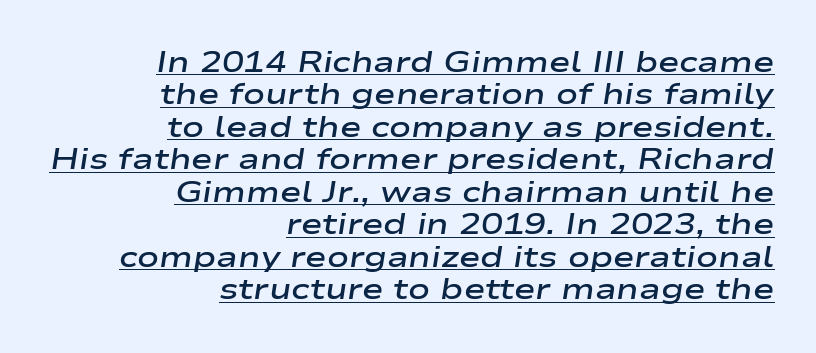
{"italic": "yes", "lean": "right", "slant_degrees": 9, "bold": "semi", "weight": "semibold", "width": "wide", "stroke_contrast": "low", "x_height": "medium", "monospaced": "no", "underline": "yes", "align": "right", "line_spacing": "tight", "line_spacing_ratio": 1.12, "letter_spacing": "normal", "letter_spacing_em": 0.0, "glyph_px": 29}
